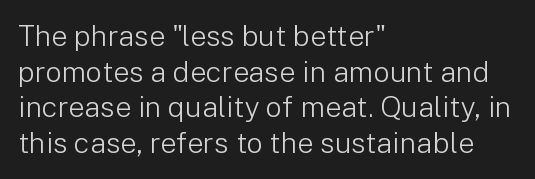
The image shows 29 px light sans-serif type, upright; set left-aligned, line spacing 1.23x, normal letter spacing, not underlined; low stroke contrast and a medium x-height.
